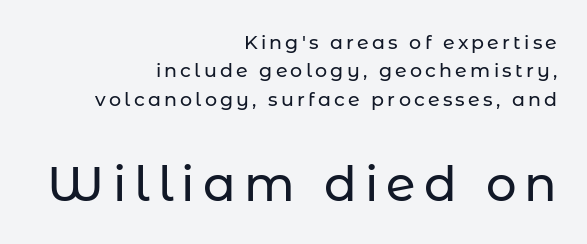
The paragraph has a hard right edge and a soft left edge. One glance says typical: line gaps are just what's usual. Rule under the text: the space is simply empty. You can tell from the bare stems that sans-serif type was used.
